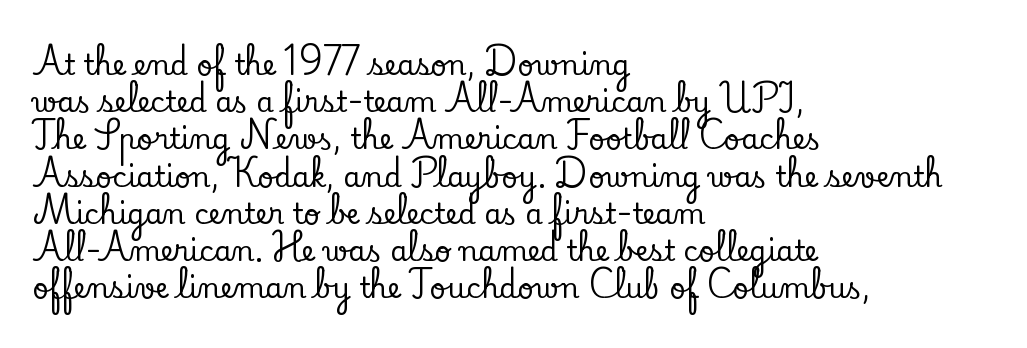
The image shows 28 px serif type, upright; set left-aligned, normal line spacing (1.33x), normal letter spacing, not underlined; low stroke contrast and a small x-height.
